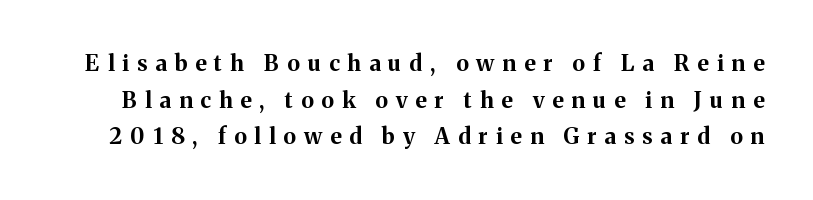
The image shows 22 px bold type, upright; set normal line spacing (1.66x), unusually wide letter spacing (+0.37 em), not underlined.
